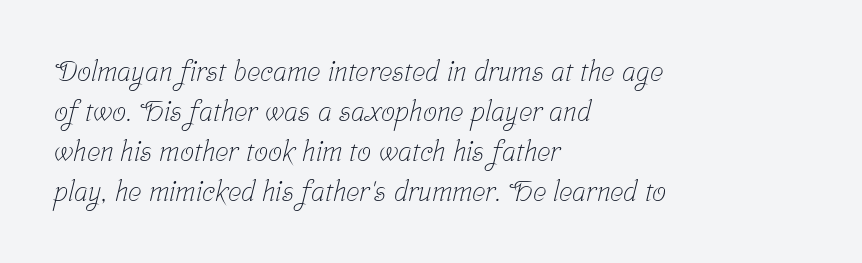
{"serif": "yes", "bold": "no", "weight": "light", "width": "condensed", "stroke_contrast": "low", "x_height": "medium", "monospaced": "no", "underline": "no", "align": "left", "line_spacing": "normal", "line_spacing_ratio": 1.43, "letter_spacing": "normal", "letter_spacing_em": 0.0, "glyph_px": 28}
